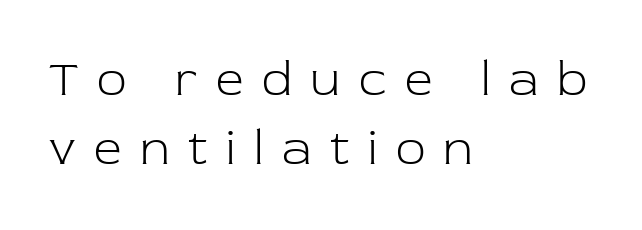
Q: Is the text bold? A: No.
Q: Is the text italic (slanted)? A: No, it is upright.
Q: Is the typeface a serif or a sans-serif typeface? A: Serif.
Q: Is the text underlined? A: No.
Q: How is the paragraph aligned? A: Left-aligned.
Q: Is the spacing between letters normal or unusually wide? A: Unusually wide.
Q: Is the spacing between lines tight, normal or loose? A: Normal.
Q: Width (condensed, normal, or wide)? A: Normal.
Q: Stroke contrast? A: Low.
Q: x-height? A: Medium.
Q: Monospaced? A: No.
